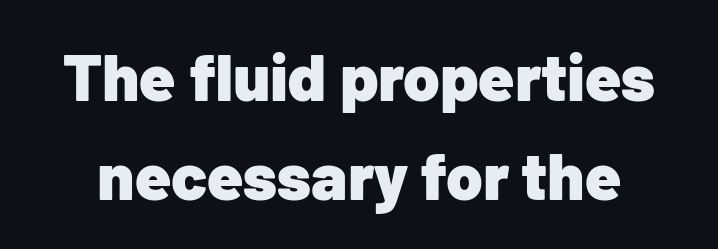
The baseline area is clear. Tracking value appears to be zero — textbook default spacing. Leading matches the norm, producing a regular column. Style check: upright.
